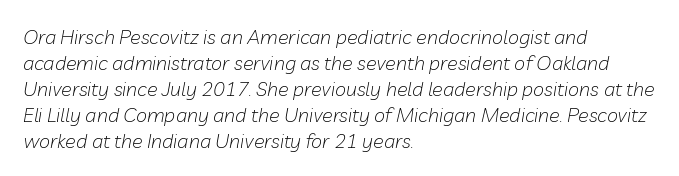
{"italic": "yes", "lean": "right", "slant_degrees": 10, "bold": "no", "underline": "no", "align": "left", "line_spacing": "normal", "line_spacing_ratio": 1.3, "letter_spacing": "normal", "letter_spacing_em": 0.0, "glyph_px": 20}
